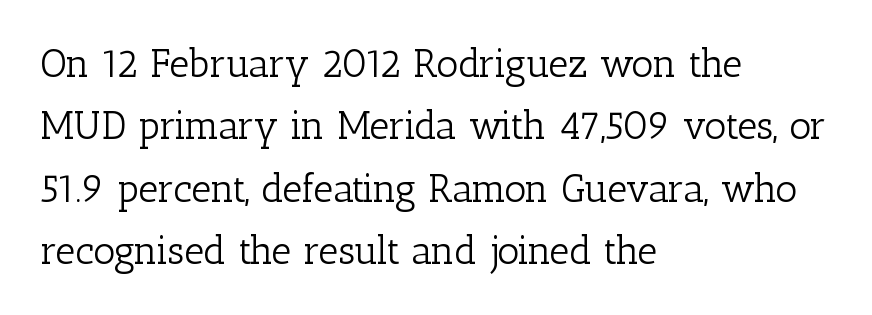
The image shows 39 px light serif type, upright; set left-aligned, normal line spacing (1.6x), normal letter spacing, not underlined; low stroke contrast and a medium x-height.
